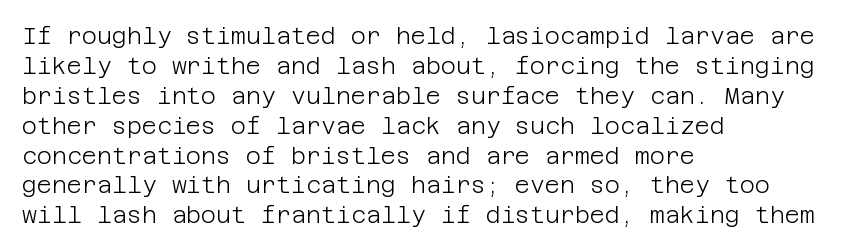
The lines are quadded left. The font sits on the lighter half of the weight spectrum, regular included. Tracking here is standard; glyphs follow each other at the usual distance. Italic? Not at all — the glyphs are vertical. Rule under the text: the space is simply empty.
